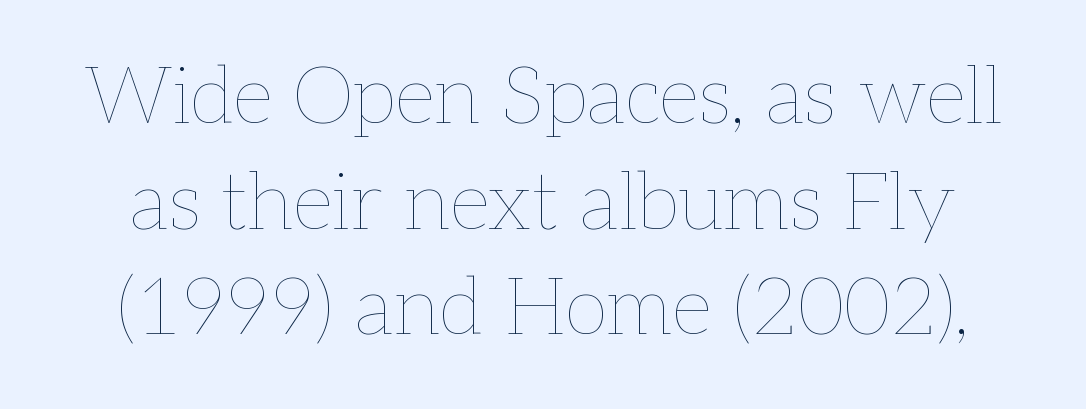
A normal amount of white space separates one row of letters from the next. The letters advance in unequal steps, a hallmark of proportional type. Only glyphs here, with clear space below each row. No extra tracking has been applied to these lines. No chunkiness to these letters — they're not bold.
